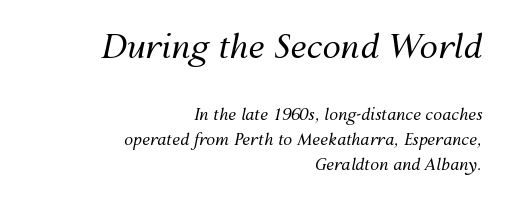
The image shows 33 px regular-weight type, italic (leaning right); set right-aligned, normal line spacing (1.57x), normal letter spacing, not underlined; the first (top) block is 2.06x larger; medium stroke contrast and a medium x-height.
